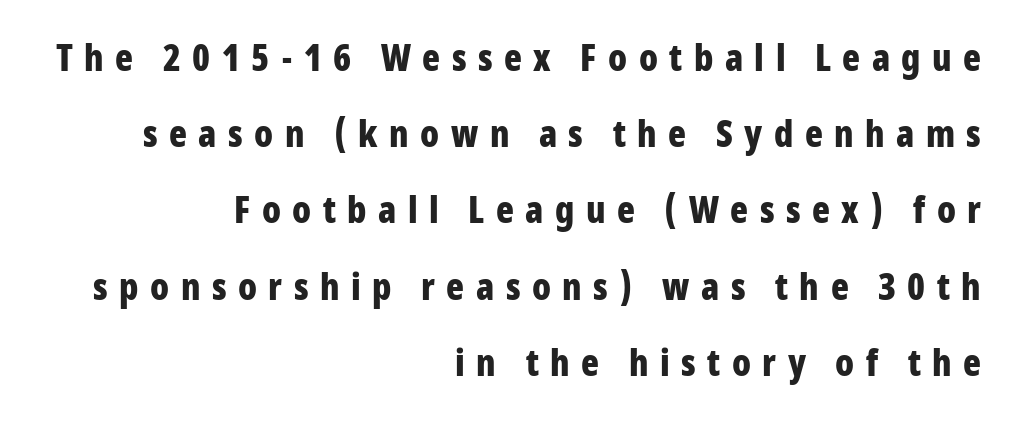
Q: Is the text bold? A: Yes.
Q: Is the text italic (slanted)? A: No, it is upright.
Q: Is the typeface a serif or a sans-serif typeface? A: Sans-serif.
Q: Is the text underlined? A: No.
Q: How is the paragraph aligned? A: Right-aligned.
Q: Is the spacing between letters normal or unusually wide? A: Unusually wide.
Q: Is the spacing between lines tight, normal or loose? A: Loose.
Q: Width (condensed, normal, or wide)? A: Condensed.
Q: Stroke contrast? A: Low.
Q: x-height? A: Medium.
Q: Monospaced? A: No.
